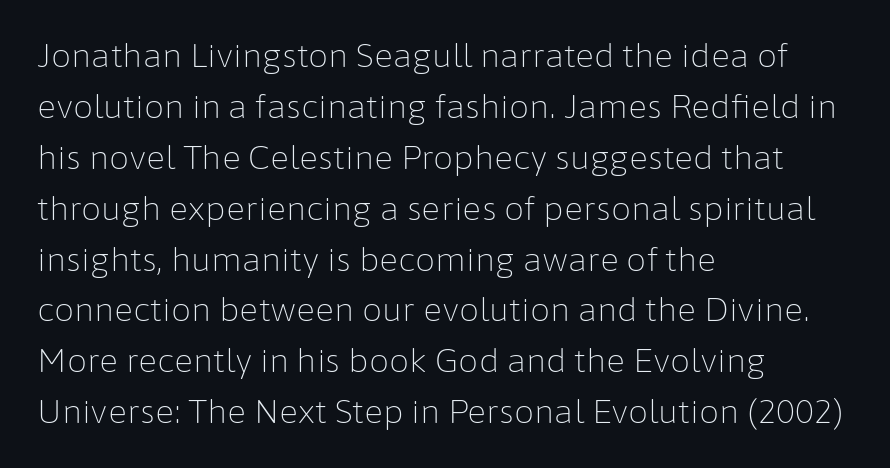
Letter spacing: default. The passage shown stacks its lines at a standard gap. Regarding serifs, this sample does without them. Caption: multi-line text, flush left, ragged right. The passage shown is typed in a proportional face where columns would drift.
